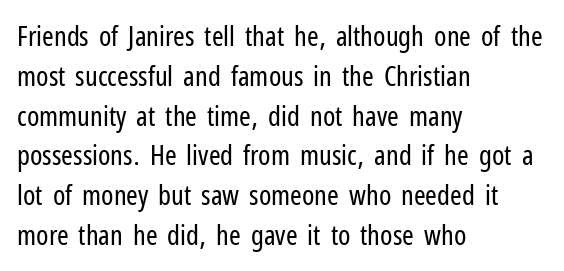
{"serif": "no", "italic": "no", "bold": "no", "weight": "regular", "width": "condensed", "stroke_contrast": "low", "x_height": "medium", "monospaced": "no", "underline": "no", "align": "left", "line_spacing": "normal", "line_spacing_ratio": 1.42, "letter_spacing": "normal", "letter_spacing_em": 0.0, "glyph_px": 28}
